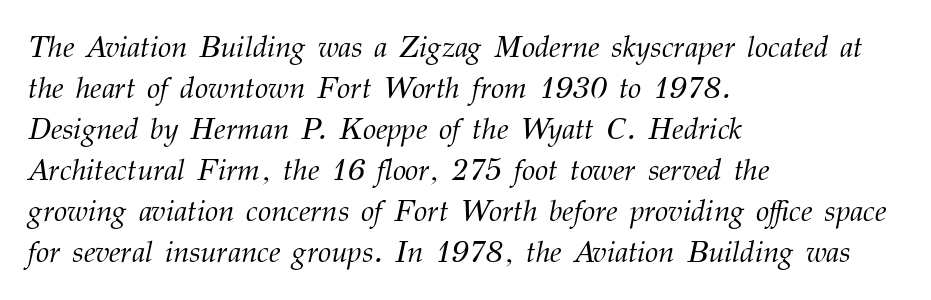
Q: Is the text bold? A: No.
Q: Is the text italic (slanted)? A: Yes, it leans right by about 12 degrees.
Q: Is the typeface a serif or a sans-serif typeface? A: Serif.
Q: Is the text underlined? A: No.
Q: How is the paragraph aligned? A: Left-aligned.
Q: Is the spacing between letters normal or unusually wide? A: Normal.
Q: Is the spacing between lines tight, normal or loose? A: Normal.
Q: Width (condensed, normal, or wide)? A: Normal.
Q: Stroke contrast? A: Medium.
Q: x-height? A: Medium.
Q: Monospaced? A: No.
